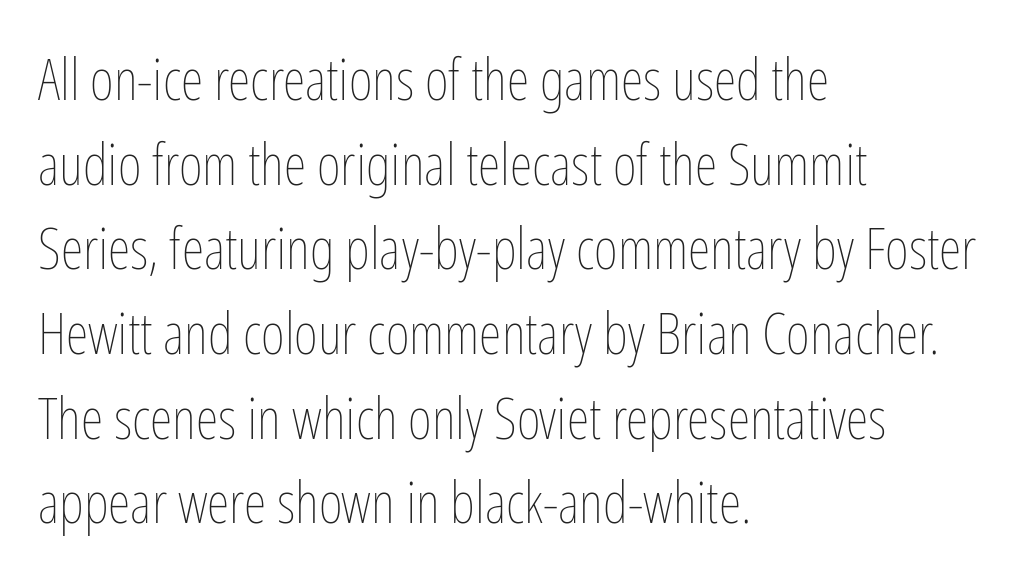
The tracking reads as untouched default to a designer's eye. Note the varied advance widths — an 'i' is clearly narrower than an 'm'. The typeface has the unassuming heft of standard copy or less. Leftover space on each line is placed entirely after the last word. In terms of posture, this sample is upright.
